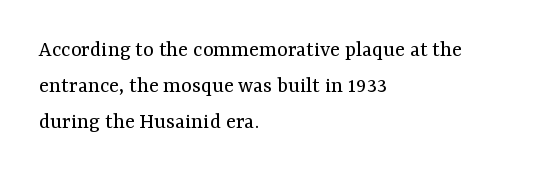
{"italic": "no", "bold": "no", "underline": "no", "align": "left", "line_spacing": "normal", "line_spacing_ratio": 1.56, "letter_spacing": "normal", "letter_spacing_em": 0.0, "glyph_px": 23}
